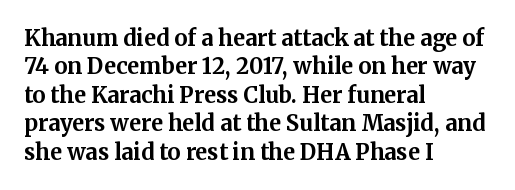
Q: Is the text bold? A: Yes.
Q: Is the text italic (slanted)? A: No, it is upright.
Q: Is the text underlined? A: No.
Q: How is the paragraph aligned? A: Left-aligned.
Q: Is the spacing between letters normal or unusually wide? A: Normal.
Q: Is the spacing between lines tight, normal or loose? A: Normal.
